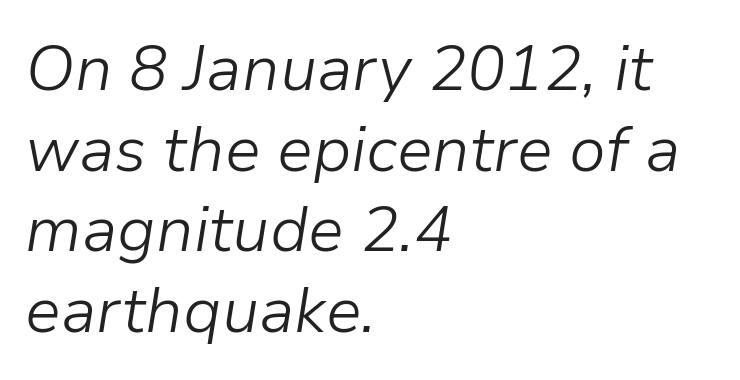
Q: Is the text bold? A: No.
Q: Is the text italic (slanted)? A: Yes, it leans right by about 9 degrees.
Q: Is the text underlined? A: No.
Q: How is the paragraph aligned? A: Left-aligned.
Q: Is the spacing between letters normal or unusually wide? A: Normal.
Q: Is the spacing between lines tight, normal or loose? A: Normal.
Q: Width (condensed, normal, or wide)? A: Normal.
Q: Stroke contrast? A: Low.
Q: x-height? A: Medium.
Q: Monospaced? A: No.
